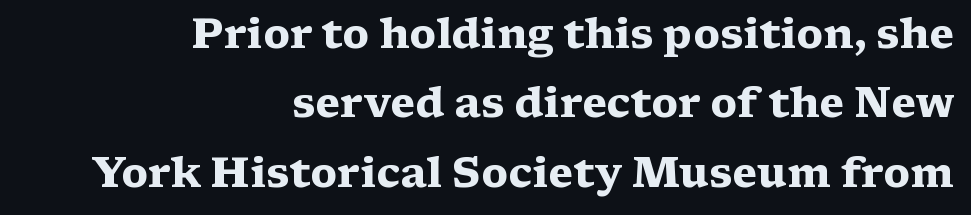
You can tell it's not italic because the verticals are truly vertical. The zone under the glyphs is completely vacant. The passage shown stacks its lines at a standard gap. Weight check: bold — yes, fully.
